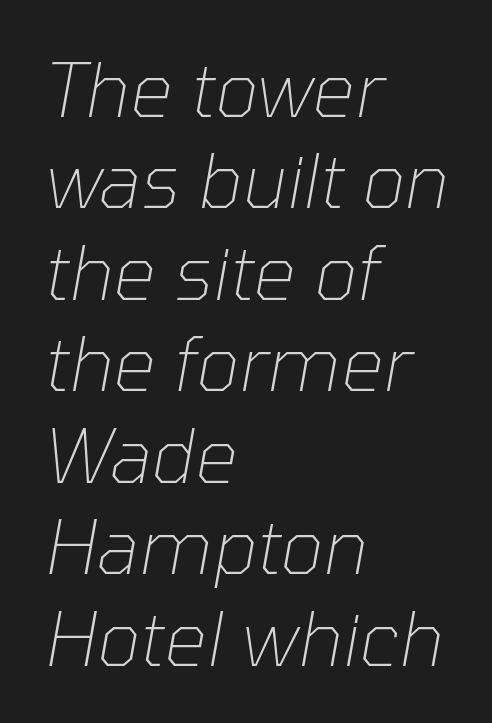
The image shows 75 px thin type, italic (leaning right); set left-aligned, line spacing 1.22x, normal letter spacing, not underlined; low stroke contrast and a medium x-height.
